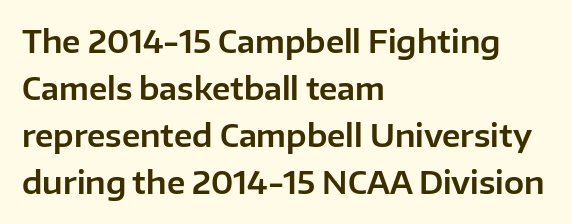
The image shows 30 px sans-serif type, upright; set left-aligned, normal line spacing (1.57x), normal letter spacing, not underlined; low stroke contrast and a medium x-height.
